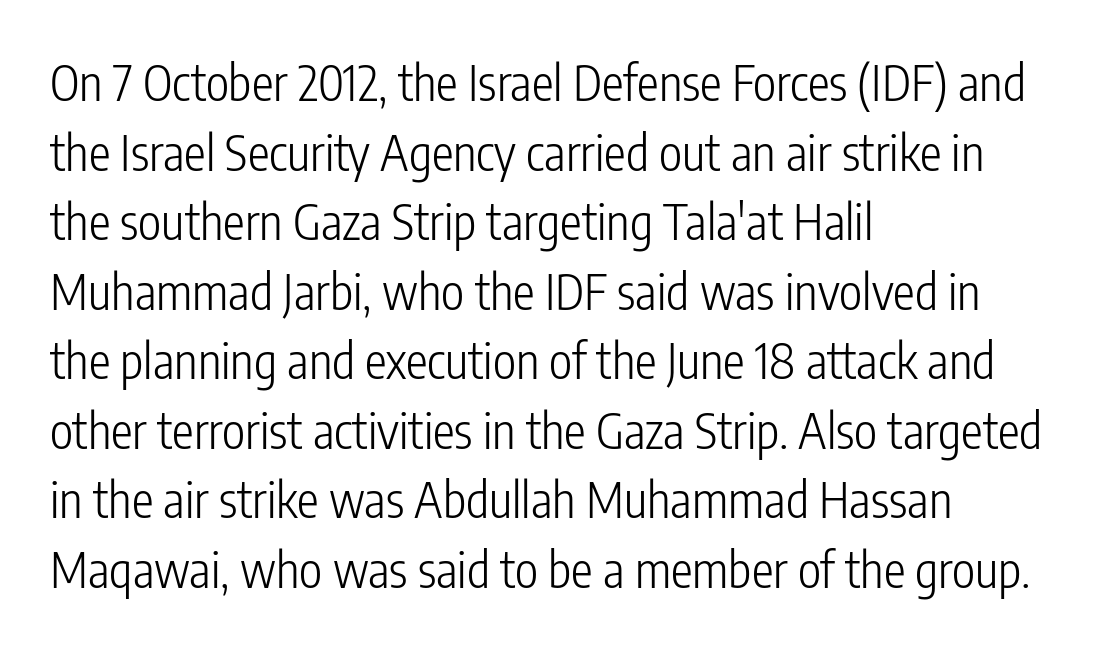
Underline: absent. Spacing between characters is what you'd get straight out of the box. This sample is left-justified, so line endings fall wherever the words run out. This rendering employs a face without finishing strokes, i.e., a sans-serif. Line spacing here is normal.
